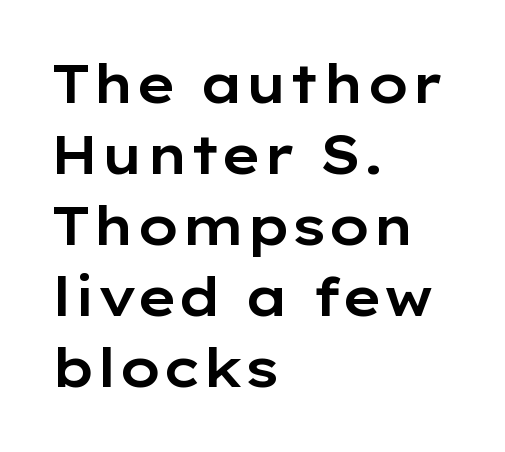
{"serif": "no", "italic": "no", "width": "wide", "stroke_contrast": "low", "x_height": "medium", "monospaced": "no", "underline": "no", "align": "left", "line_spacing": "normal", "line_spacing_ratio": 1.34, "letter_spacing": "normal", "letter_spacing_em": 0.0, "glyph_px": 53}
